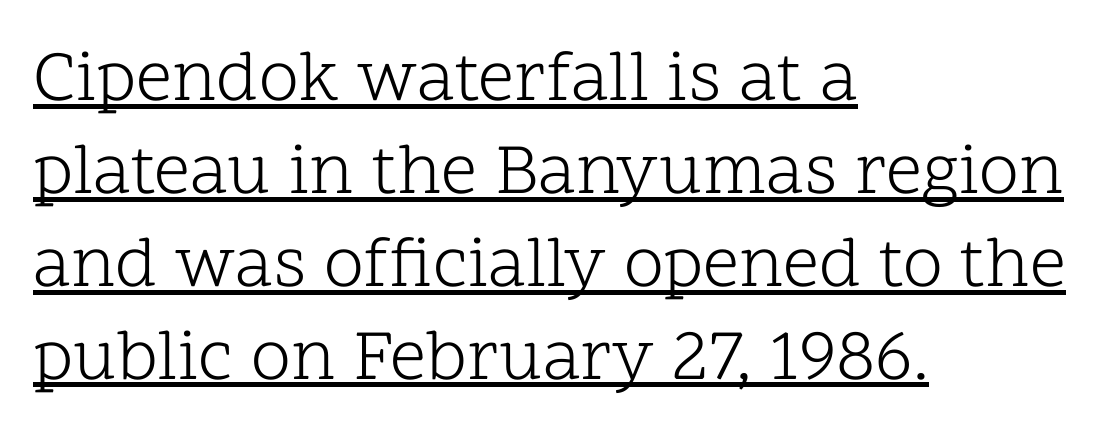
Q: Is the text bold? A: No.
Q: Is the text italic (slanted)? A: No, it is upright.
Q: Is the typeface a serif or a sans-serif typeface? A: Serif.
Q: Is the text underlined? A: Yes.
Q: How is the paragraph aligned? A: Left-aligned.
Q: Is the spacing between letters normal or unusually wide? A: Normal.
Q: Is the spacing between lines tight, normal or loose? A: Normal.
Q: Width (condensed, normal, or wide)? A: Normal.
Q: Stroke contrast? A: Low.
Q: x-height? A: Medium.
Q: Monospaced? A: No.
